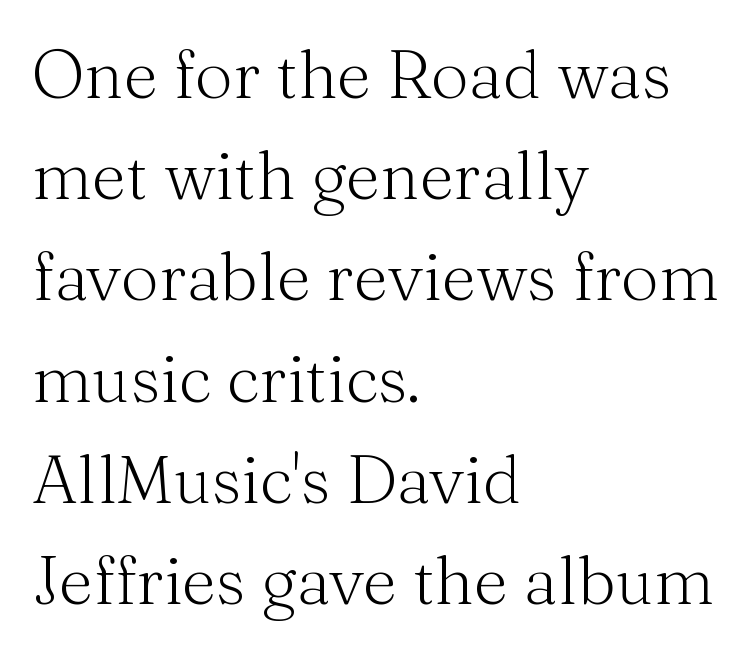
Q: Is the text bold? A: No.
Q: Is the text italic (slanted)? A: No, it is upright.
Q: Is the typeface a serif or a sans-serif typeface? A: Serif.
Q: Is the text underlined? A: No.
Q: How is the paragraph aligned? A: Left-aligned.
Q: Is the spacing between letters normal or unusually wide? A: Normal.
Q: Is the spacing between lines tight, normal or loose? A: Normal.
Q: Width (condensed, normal, or wide)? A: Normal.
Q: Stroke contrast? A: Medium.
Q: x-height? A: Medium.
Q: Monospaced? A: No.
